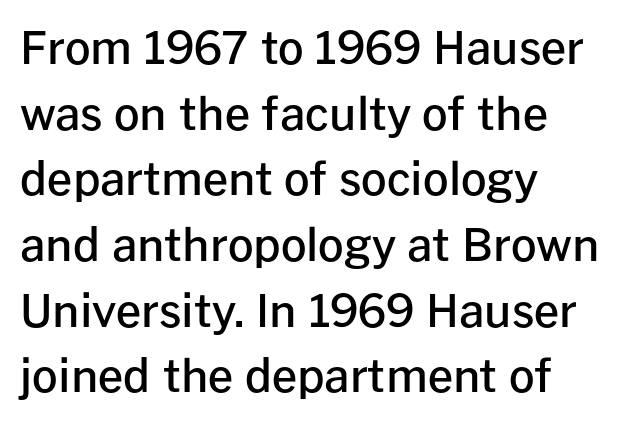
If you drew a line through each stem, it would be perfectly vertical. Between one letter and the next there's only the usual sliver of space. No feet cap the strokes, marking this as sans-serif type. Each letter keeps its own natural width here, so spacing adapts to shape. Weight: semibold (demi). In terms of leading, this rendering sits right in the middle.
